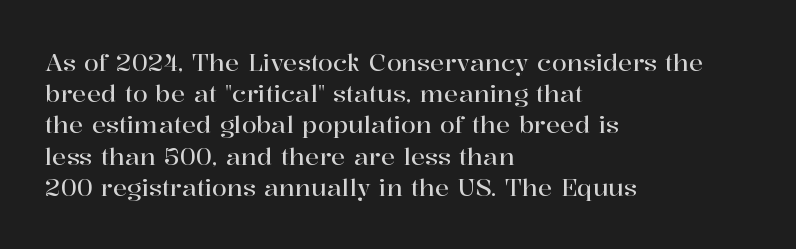
Does the copy run flush right? No — it runs flush left. The font's upright variant was chosen for this text. Descender tails drop into unmarked territory. Reading down the column, the eye jumps a familiar distance to each next line.
